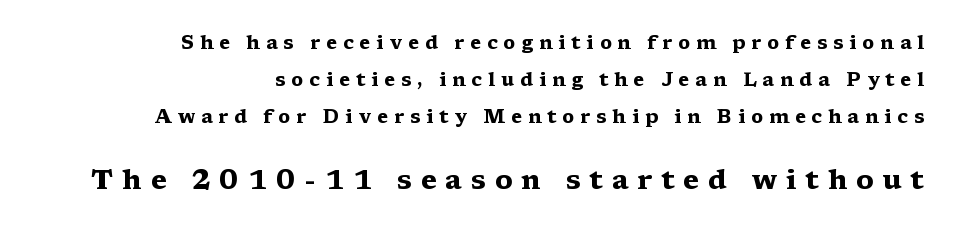
Q: Is the text bold? A: Yes.
Q: Is the text italic (slanted)? A: No, it is upright.
Q: Is the typeface a serif or a sans-serif typeface? A: Serif.
Q: Is the text underlined? A: No.
Q: How is the paragraph aligned? A: Right-aligned.
Q: Is the spacing between letters normal or unusually wide? A: Unusually wide.
Q: Is the spacing between lines tight, normal or loose? A: Loose.
Q: Which block of text is set in a larger size, the first (top) or the second (bottom)? A: The second (bottom) one.
Q: Width (condensed, normal, or wide)? A: Wide.
Q: Stroke contrast? A: Medium.
Q: x-height? A: Medium.
Q: Monospaced? A: No.
